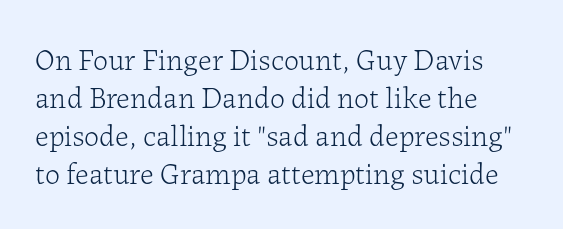
The image shows 30 px light serif type, upright; set left-aligned, normal line spacing (1.27x), normal letter spacing, not underlined; low stroke contrast and a medium x-height.
